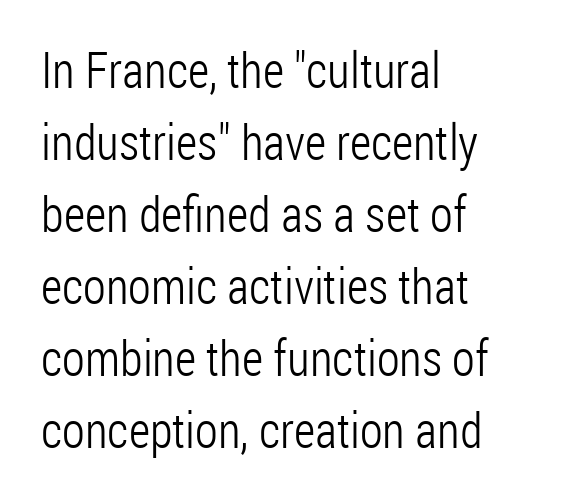
{"serif": "no", "italic": "no", "bold": "no", "weight": "light", "width": "condensed", "stroke_contrast": "low", "x_height": "medium", "monospaced": "no", "underline": "no", "align": "left", "line_spacing": "normal", "line_spacing_ratio": 1.44, "letter_spacing": "normal", "letter_spacing_em": 0.0, "glyph_px": 50}
